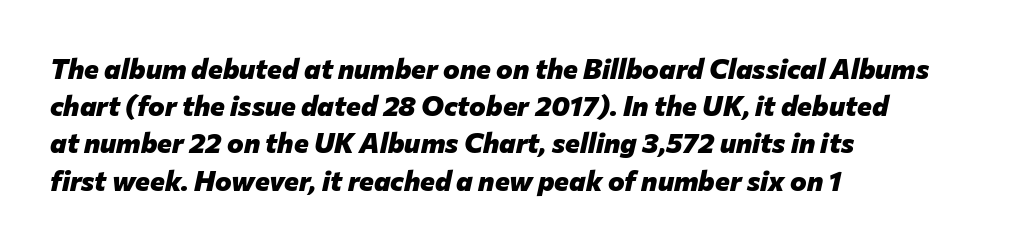
Character widths vary here, with narrow letters taking less room than wide ones. The rendering anchors every line to the left-hand side. When letters slant like this, we call the style italic. Observe the ordinary spacing: letters are neighbours, not strangers.
